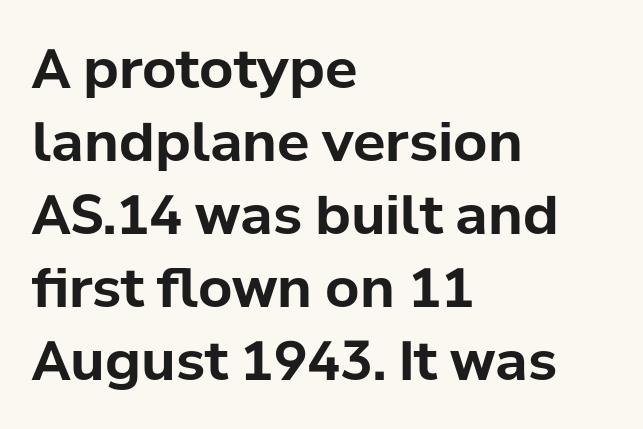
Q: Is the text bold? A: Yes.
Q: Is the text italic (slanted)? A: No, it is upright.
Q: Is the typeface a serif or a sans-serif typeface? A: Sans-serif.
Q: Is the text underlined? A: No.
Q: How is the paragraph aligned? A: Left-aligned.
Q: Is the spacing between letters normal or unusually wide? A: Normal.
Q: Is the spacing between lines tight, normal or loose? A: Normal.
Q: Width (condensed, normal, or wide)? A: Normal.
Q: Stroke contrast? A: Low.
Q: x-height? A: Medium.
Q: Monospaced? A: No.
